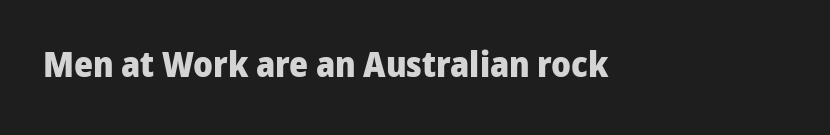
The image shows 36 px heavy sans-serif type, upright; set normal letter spacing, not underlined; low stroke contrast and a medium x-height.
